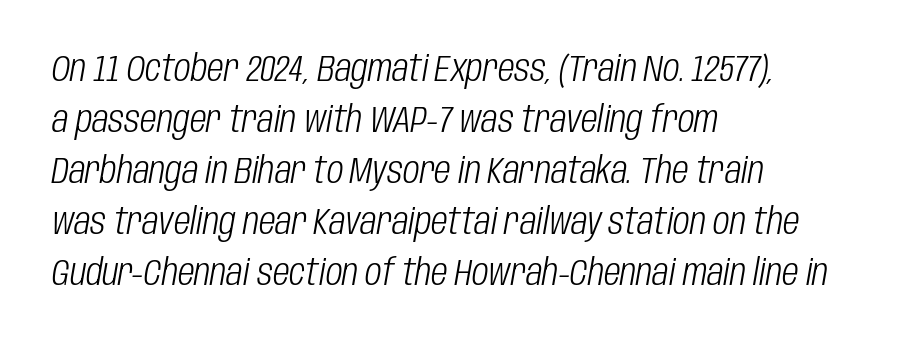
The image shows 36 px light, condensed type, italic (leaning right); set left-aligned, normal line spacing (1.42x), normal letter spacing, not underlined; low stroke contrast and a large x-height.
